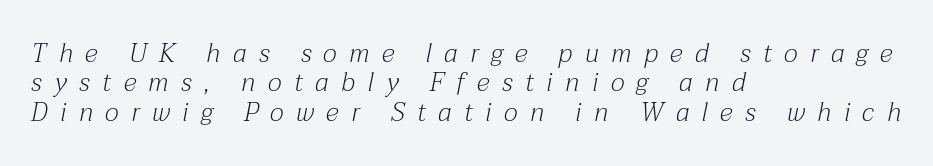
The image shows 26 px text type, italic (leaning right); set left-aligned, tight line spacing (1.13x), unusually wide letter spacing (+0.48 em), not underlined.
